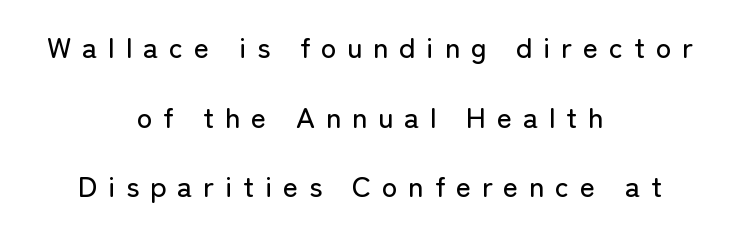
Q: Is the text italic (slanted)? A: No, it is upright.
Q: Is the typeface a serif or a sans-serif typeface? A: Sans-serif.
Q: Is the text underlined? A: No.
Q: How is the paragraph aligned? A: Centered.
Q: Is the spacing between letters normal or unusually wide? A: Unusually wide.
Q: Is the spacing between lines tight, normal or loose? A: Loose.
Q: Width (condensed, normal, or wide)? A: Normal.
Q: Stroke contrast? A: Low.
Q: x-height? A: Medium.
Q: Monospaced? A: No.
